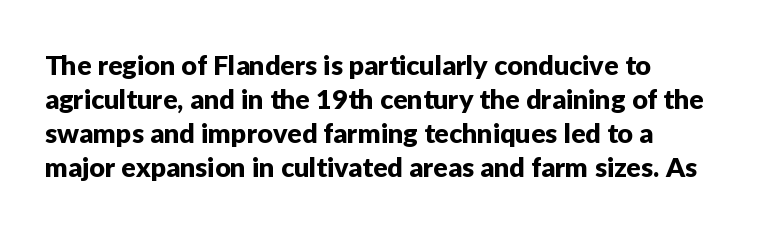
Q: Is the text italic (slanted)? A: No, it is upright.
Q: Is the text underlined? A: No.
Q: Is the spacing between letters normal or unusually wide? A: Normal.
Q: Is the spacing between lines tight, normal or loose? A: Normal.
